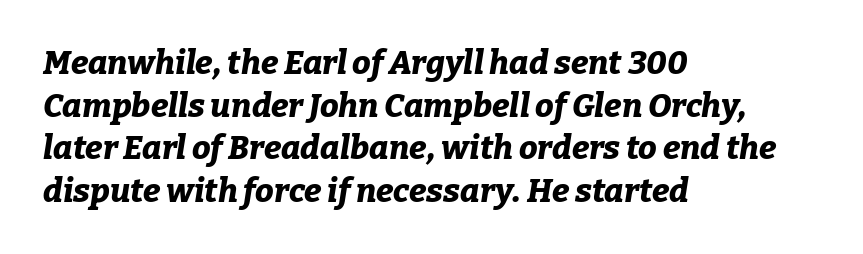
Plenty of ink on the page — the face is bold. Is this a fixed-width face? No — the glyphs have proportional, varying widths. Caption: standard tracking, unaltered. When letters slant like this, we call the style italic. Students, observe: this is what conventionally led text looks like. The typesetter chose a ragged-right arrangement here.
